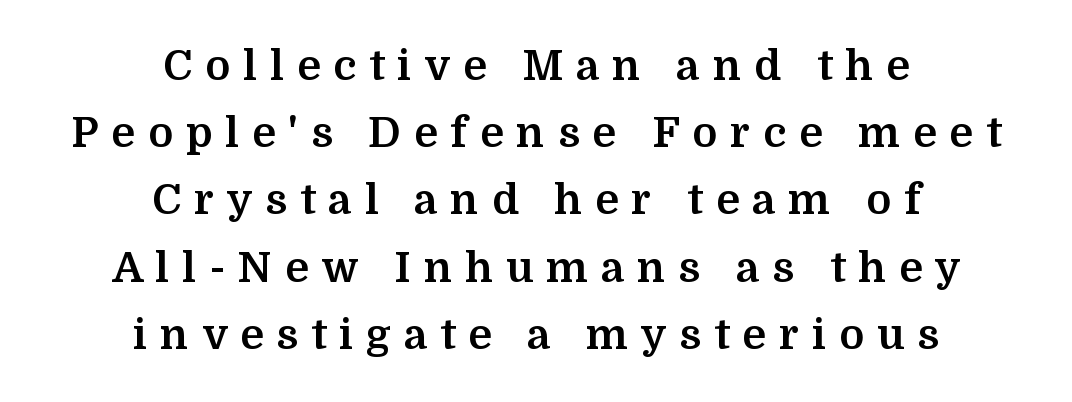
The image shows 42 px bold serif type, upright; set centered, normal line spacing (1.6x), unusually wide letter spacing (+0.31 em), not underlined; medium stroke contrast and a medium x-height.
